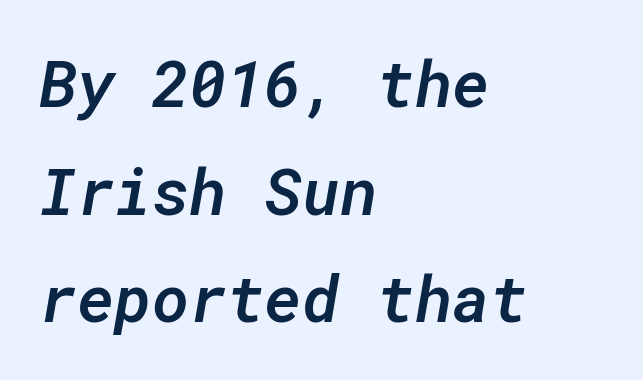
Q: Is the text bold? A: Semi-bold.
Q: Is the text italic (slanted)? A: Yes, it leans right by about 10 degrees.
Q: Is the text underlined? A: No.
Q: How is the paragraph aligned? A: Left-aligned.
Q: Is the spacing between letters normal or unusually wide? A: Normal.
Q: Is the spacing between lines tight, normal or loose? A: Normal.
Q: Width (condensed, normal, or wide)? A: Normal.
Q: Stroke contrast? A: Low.
Q: x-height? A: Medium.
Q: Monospaced? A: Yes.
